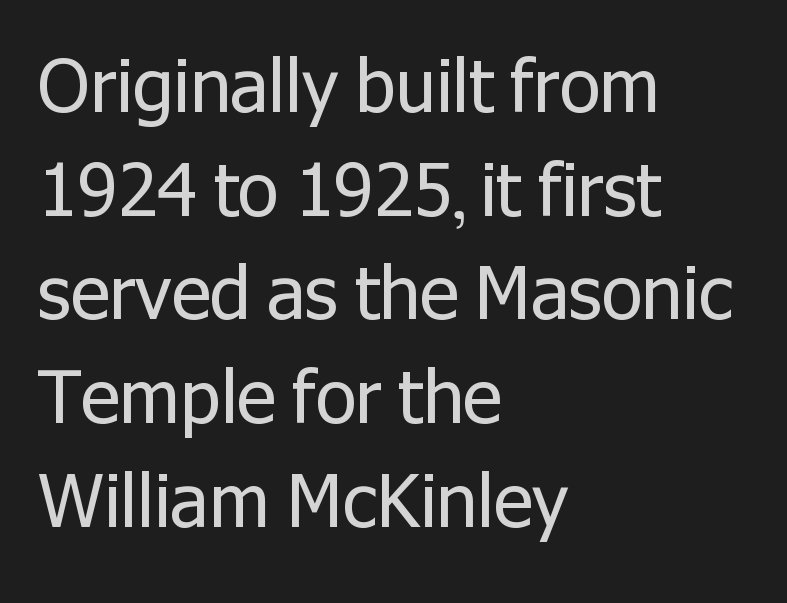
A clean baseline with only descenders dipping below it. If you measured baseline to baseline, you'd find a middling distance. What stands out about the letter spacing? Nothing — it is the standard amount. These lines are rendered in a variable-pitch font. This sample is left-justified, so line endings fall wherever the words run out. Examine the stroke ends and you'll find no serifs.
